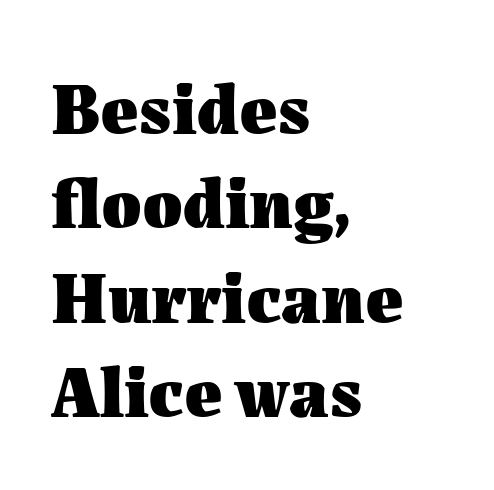
{"italic": "no", "bold": "yes", "weight": "heavy", "width": "normal", "stroke_contrast": "medium", "x_height": "medium", "monospaced": "no", "underline": "no", "align": "left", "line_spacing": "normal", "line_spacing_ratio": 1.31, "letter_spacing": "normal", "letter_spacing_em": 0.0, "glyph_px": 72}
